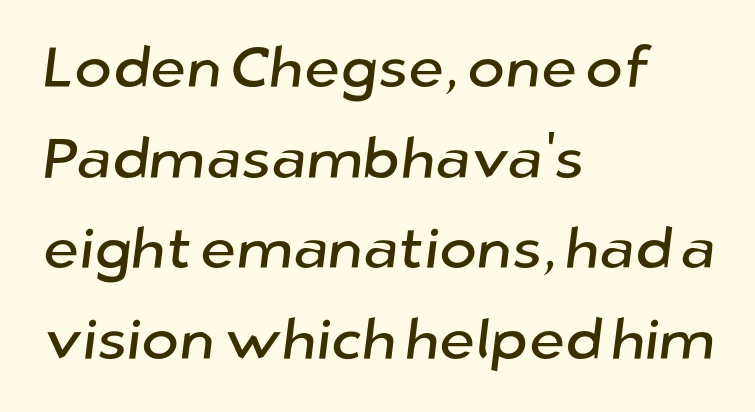
{"serif": "no", "width": "normal", "stroke_contrast": "low", "x_height": "medium", "monospaced": "no", "underline": "no", "align": "left", "line_spacing": "normal", "line_spacing_ratio": 1.59, "letter_spacing": "normal", "letter_spacing_em": 0.0, "glyph_px": 57}
